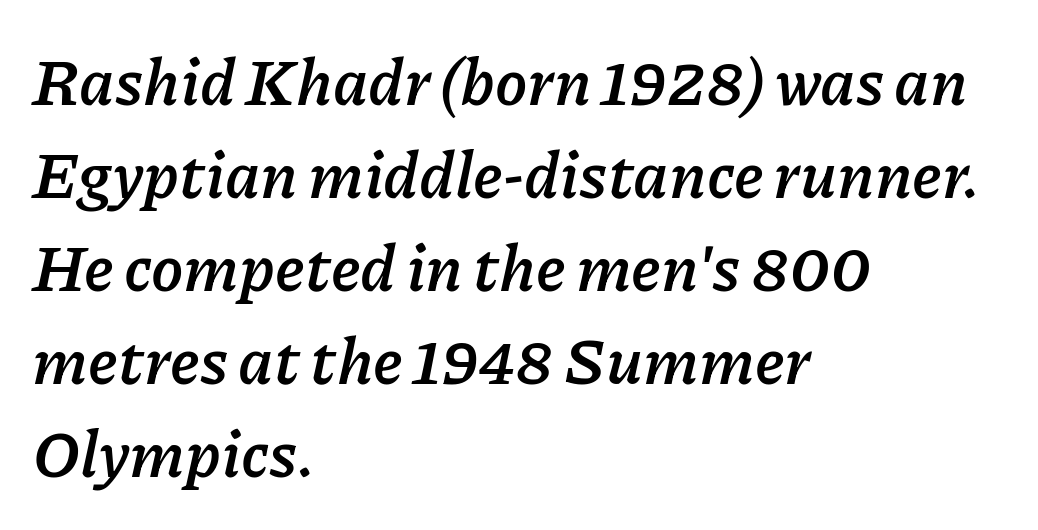
The vertical gap from one line to the next is medium. These words are printed bold, with thick strokes throughout. The tracking reads as untouched default to a designer's eye. Descenders hang freely into open space. One-word summary of the alignment: left.
